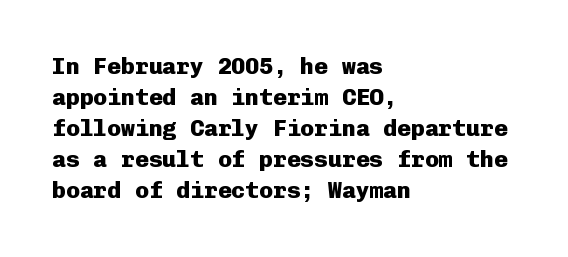
{"italic": "no", "bold": "yes", "underline": "no", "align": "left", "line_spacing": "normal", "line_spacing_ratio": 1.35, "letter_spacing": "normal", "letter_spacing_em": 0.0, "glyph_px": 23}
